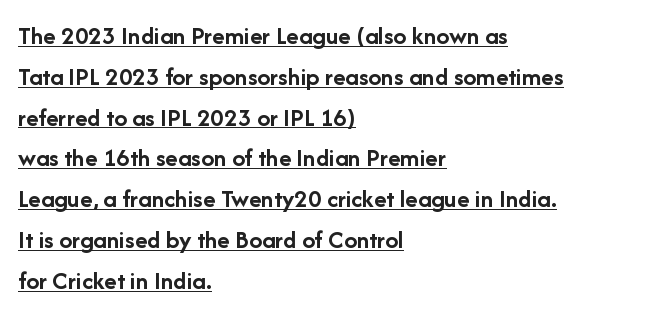
The font's upright variant was chosen for this text. Caption: lettering with a line underneath. The type is set solid horizontally, with unmodified tracking. Regarding leading, the lines here are spaced in the standard way.
